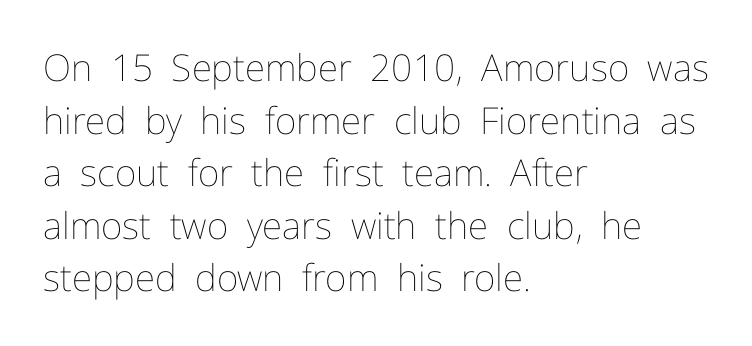
{"italic": "no", "bold": "no", "weight": "thin", "width": "normal", "stroke_contrast": "low", "x_height": "medium", "monospaced": "no", "underline": "no", "align": "left", "line_spacing": "normal", "line_spacing_ratio": 1.42, "letter_spacing": "normal", "letter_spacing_em": 0.0, "glyph_px": 37}
